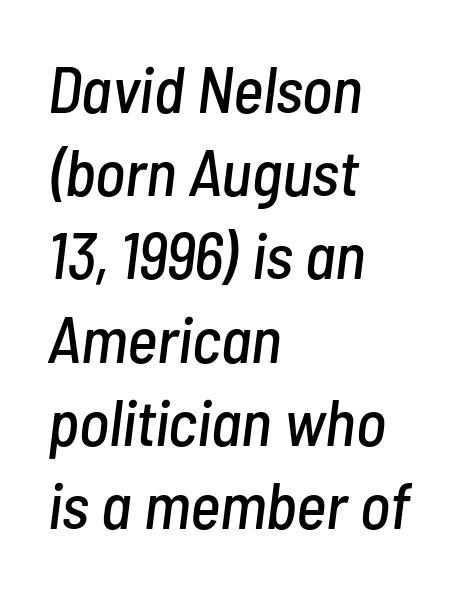
The image shows 65 px condensed type, italic (leaning right); set left-aligned, normal line spacing (1.28x), normal letter spacing, not underlined; low stroke contrast and a medium x-height.
